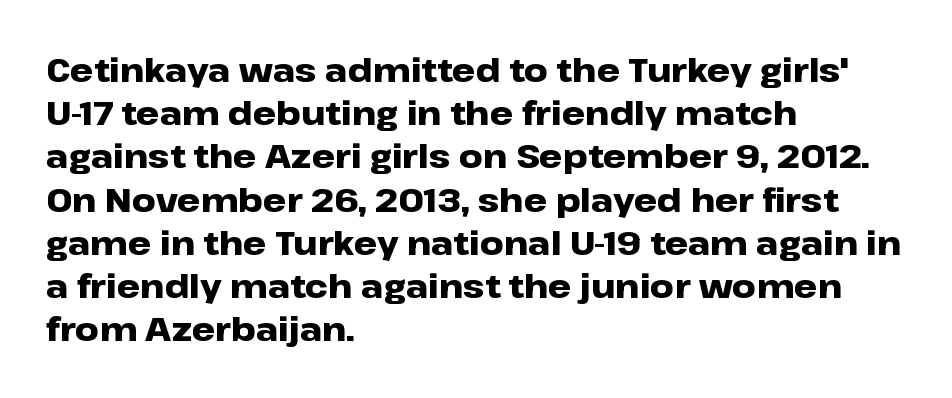
{"serif": "no", "italic": "no", "bold": "yes", "weight": "heavy", "width": "wide", "stroke_contrast": "low", "x_height": "medium", "monospaced": "no", "underline": "no", "align": "left", "line_spacing": "normal", "line_spacing_ratio": 1.31, "letter_spacing": "normal", "letter_spacing_em": 0.0, "glyph_px": 33}
